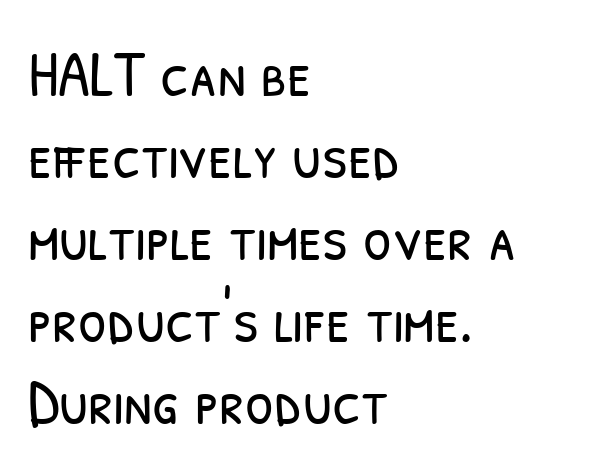
You could not count columns in this text — the font is proportionally spaced. Underline: absent. Think standard paragraph weight, or any step lighter than that. Observe the ordinary spacing: letters are neighbours, not strangers. Serifs: no, the terminals of the letterforms are clean. Does the leading feel generous? No, just average.
